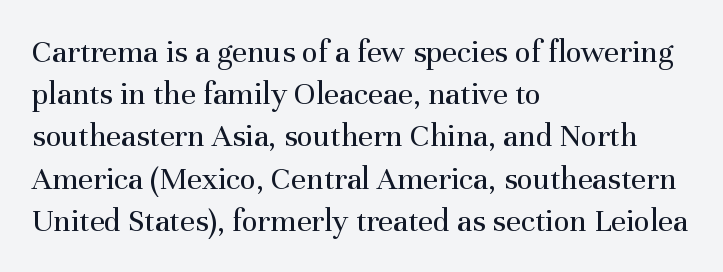
Tracking here is standard; glyphs follow each other at the usual distance. The baseline area is clear. Character widths vary here, with narrow letters taking less room than wide ones. Regarding leading, the lines here are spaced in the standard way.
